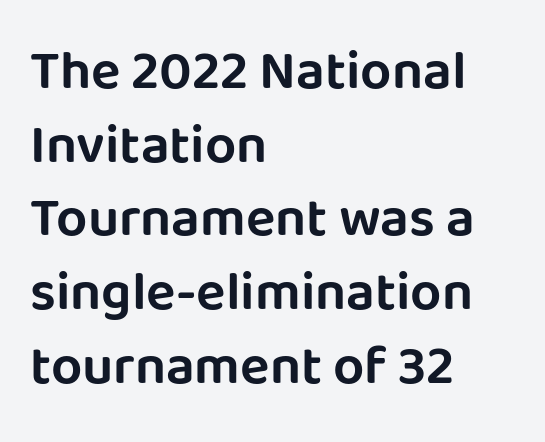
The area under the type is left untouched. Each letter keeps its own natural width here, so spacing adapts to shape. Notice how descenders clear the ascenders below comfortably — that's standard leading. Posture: vertical. I'd call this a sans setting — the letters go barefoot. A classic flush-left, rag-right setting is used for this passage.
